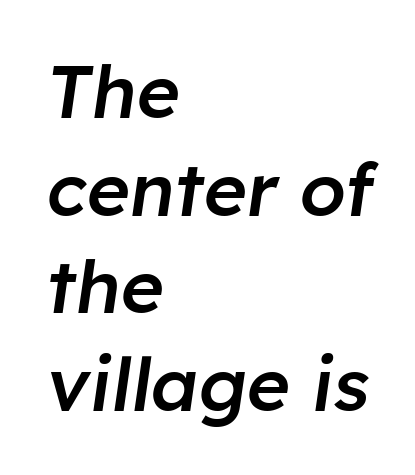
{"italic": "yes", "lean": "right", "slant_degrees": 8, "bold": "semi", "weight": "semibold", "width": "normal", "stroke_contrast": "low", "x_height": "medium", "monospaced": "no", "underline": "no", "align": "left", "line_spacing": "normal", "line_spacing_ratio": 1.32, "letter_spacing": "normal", "letter_spacing_em": 0.0, "glyph_px": 74}
